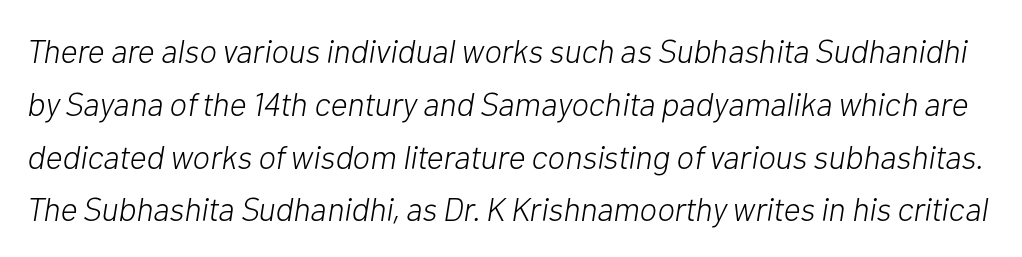
Caption: face not bold, strokes unweighted. Underlining? Definitely not there. One glance says typical: line gaps are just what's usual. The letterforms sit shoulder to shoulder at normal distance. The font's italic variant was chosen for this text.
